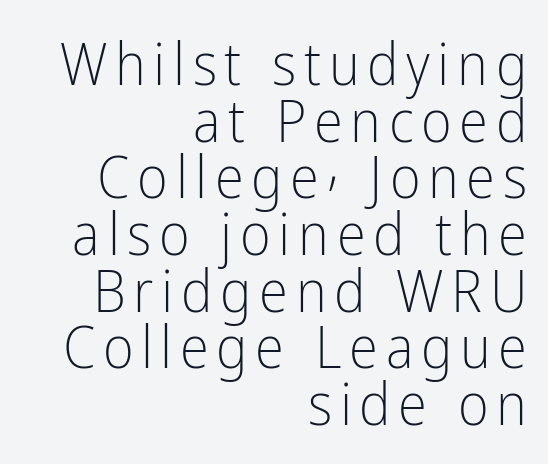
{"serif": "no", "italic": "no", "bold": "no", "weight": "light", "width": "condensed", "stroke_contrast": "low", "x_height": "medium", "monospaced": "no", "underline": "no", "align": "right", "line_spacing": "tight", "line_spacing_ratio": 0.96, "glyph_px": 59}
